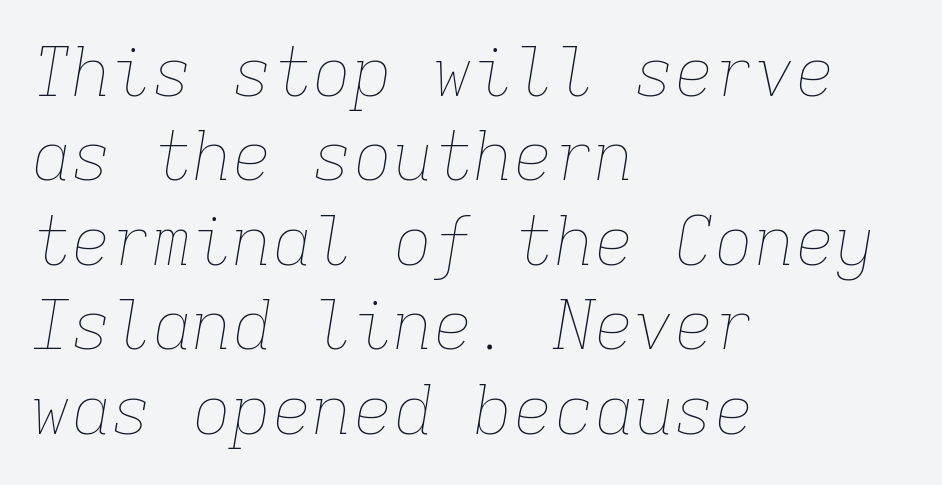
{"italic": "yes", "lean": "right", "slant_degrees": 9, "bold": "no", "weight": "thin", "width": "normal", "stroke_contrast": "low", "x_height": "medium", "monospaced": "yes", "underline": "no", "align": "left", "line_spacing": "normal", "line_spacing_ratio": 1.26, "letter_spacing": "normal", "letter_spacing_em": 0.0, "glyph_px": 67}
